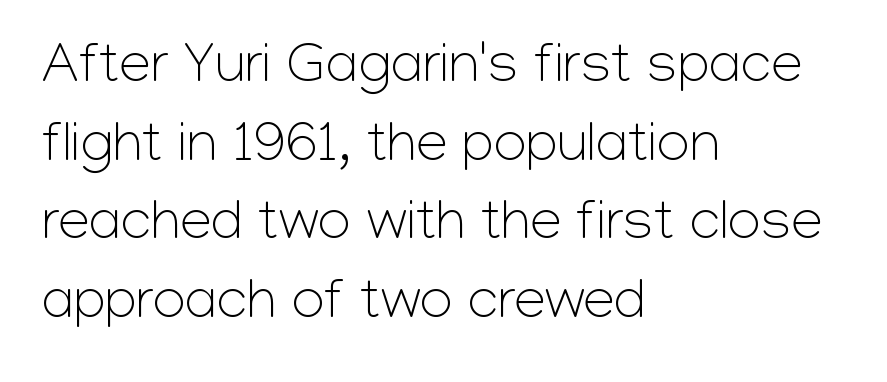
{"serif": "no", "italic": "no", "bold": "no", "weight": "light", "width": "normal", "stroke_contrast": "low", "x_height": "medium", "monospaced": "no", "underline": "no", "align": "left", "line_spacing": "normal", "line_spacing_ratio": 1.38, "letter_spacing": "normal", "letter_spacing_em": 0.0, "glyph_px": 57}
